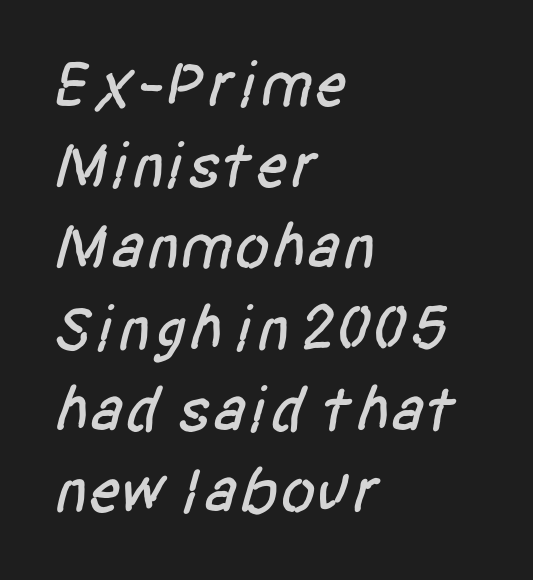
The image shows 65 px condensed sans-serif type; set left-aligned, normal line spacing (1.25x), normal letter spacing, not underlined; low stroke contrast and a large x-height.
